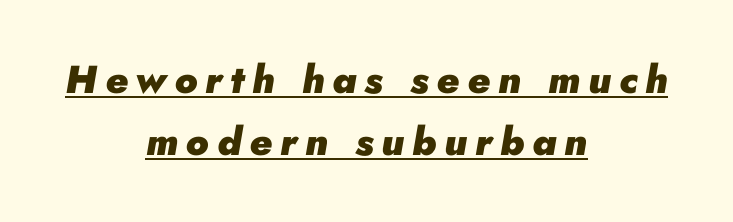
The image shows 39 px heavy type, italic (leaning right); set centered, normal line spacing (1.59x), unusually wide letter spacing (+0.2 em), underlined; low stroke contrast and a small x-height.
